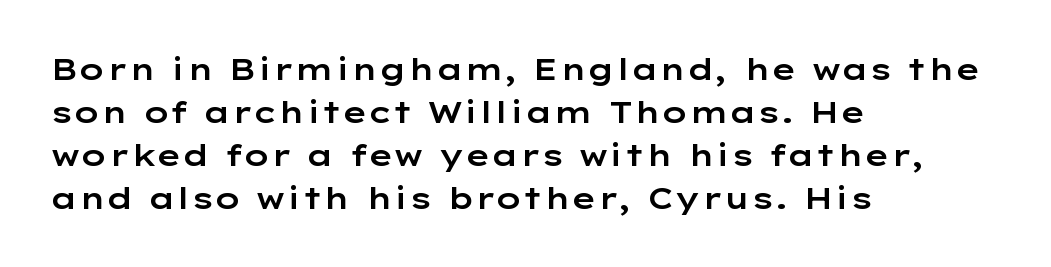
Every character sits straight up, as roman type does. Compared with typical body copy, the letter spacing here is the same. Line starts are locked; line ends wander. Any mark beneath the type? The region is blank.
